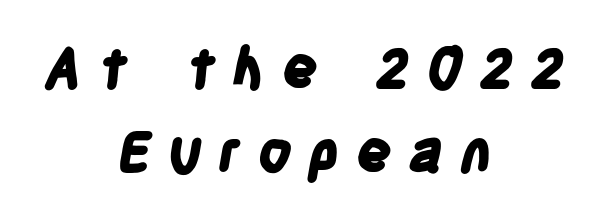
The image shows 56 px bold, condensed sans-serif type; set centered, normal line spacing (1.5x), unusually wide letter spacing (+0.29 em), not underlined; low stroke contrast and a large x-height.
